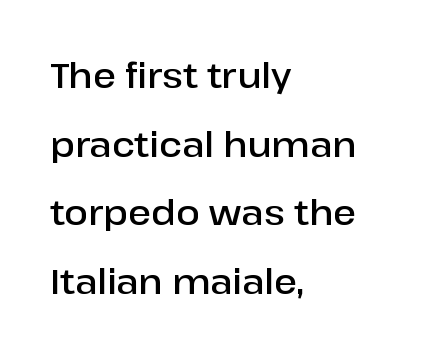
Q: Is the text bold? A: Semi-bold.
Q: Is the text italic (slanted)? A: No, it is upright.
Q: Is the typeface a serif or a sans-serif typeface? A: Sans-serif.
Q: Is the text underlined? A: No.
Q: How is the paragraph aligned? A: Left-aligned.
Q: Is the spacing between letters normal or unusually wide? A: Normal.
Q: Is the spacing between lines tight, normal or loose? A: Loose.
Q: Width (condensed, normal, or wide)? A: Normal.
Q: Stroke contrast? A: Low.
Q: x-height? A: Medium.
Q: Monospaced? A: No.
